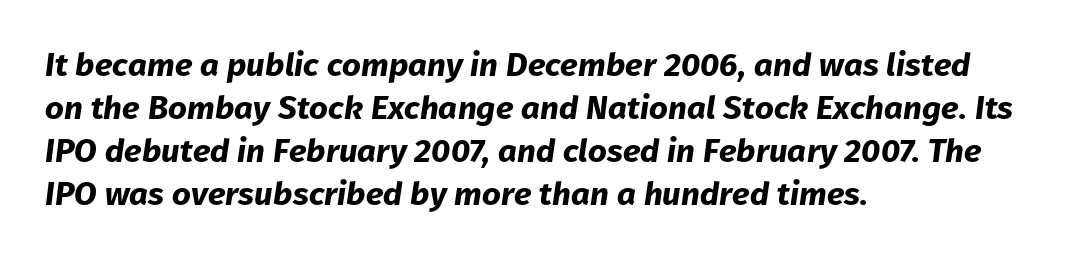
Rendered with sloped, italic letterforms. Leftover space on each line is placed entirely after the last word. These words are printed bold, with thick strokes throughout. The specimen omits any rule beneath the text block's lines.
